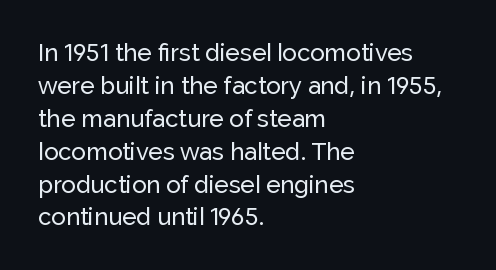
Q: Is the text italic (slanted)? A: No, it is upright.
Q: Is the text underlined? A: No.
Q: How is the paragraph aligned? A: Left-aligned.
Q: Is the spacing between letters normal or unusually wide? A: Normal.
Q: Is the spacing between lines tight, normal or loose? A: Normal.
